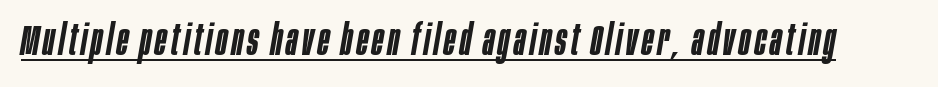
{"italic": "yes", "lean": "right", "slant_degrees": 10, "bold": "semi", "weight": "semibold", "width": "condensed", "stroke_contrast": "low", "x_height": "large", "monospaced": "no", "underline": "yes", "glyph_px": 42}
